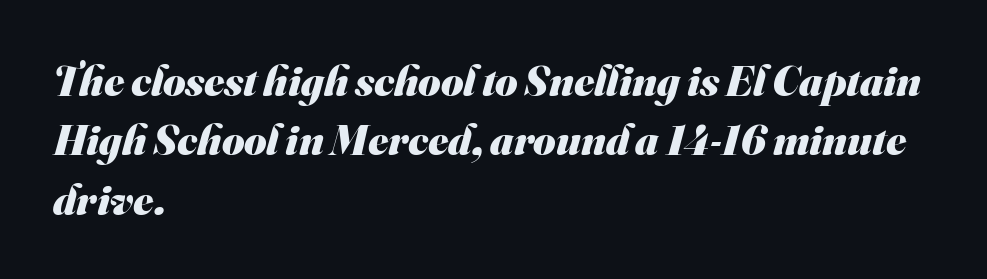
The image shows 43 px heavy sans-serif type; set left-aligned, normal line spacing (1.38x), normal letter spacing, not underlined; medium stroke contrast and a small x-height.
